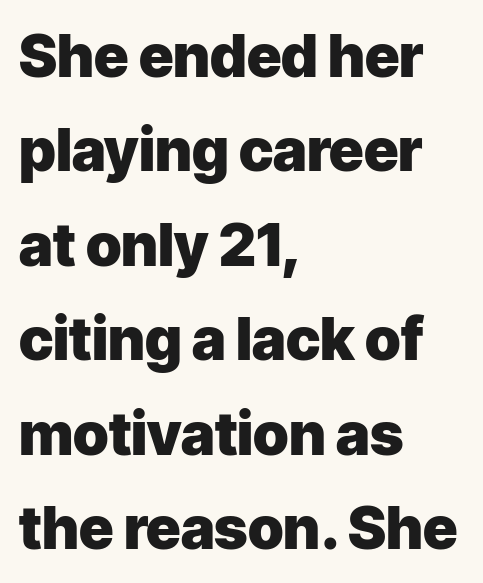
Q: Is the text bold? A: Yes.
Q: Is the text italic (slanted)? A: No, it is upright.
Q: Is the typeface a serif or a sans-serif typeface? A: Sans-serif.
Q: Is the text underlined? A: No.
Q: How is the paragraph aligned? A: Left-aligned.
Q: Is the spacing between letters normal or unusually wide? A: Normal.
Q: Is the spacing between lines tight, normal or loose? A: Normal.
Q: Width (condensed, normal, or wide)? A: Normal.
Q: Stroke contrast? A: Low.
Q: x-height? A: Medium.
Q: Monospaced? A: No.
